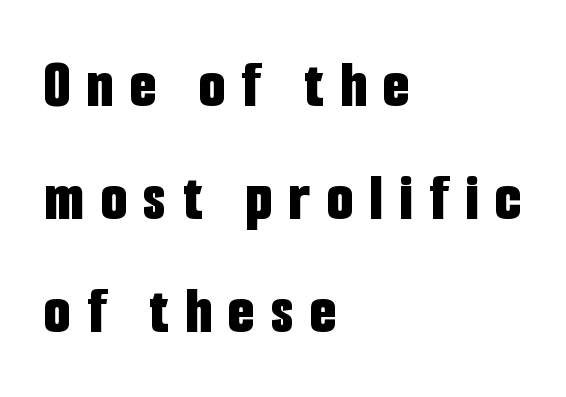
{"serif": "no", "italic": "no", "bold": "yes", "weight": "bold", "width": "condensed", "stroke_contrast": "low", "x_height": "medium", "monospaced": "no", "underline": "no", "align": "left", "line_spacing": "normal", "line_spacing_ratio": 1.66, "letter_spacing": "wide", "letter_spacing_em": 0.24, "glyph_px": 68}
